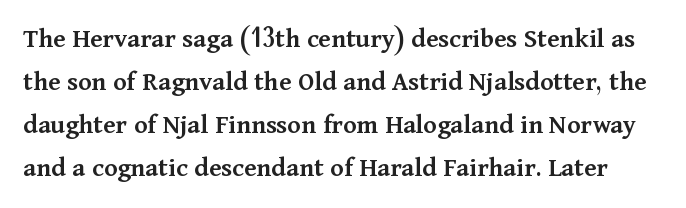
{"serif": "yes", "italic": "no", "bold": "semi", "weight": "semibold", "width": "normal", "stroke_contrast": "medium", "x_height": "medium", "monospaced": "no", "underline": "no", "line_spacing": "normal", "line_spacing_ratio": 1.53, "letter_spacing": "normal", "letter_spacing_em": 0.0, "glyph_px": 28}
